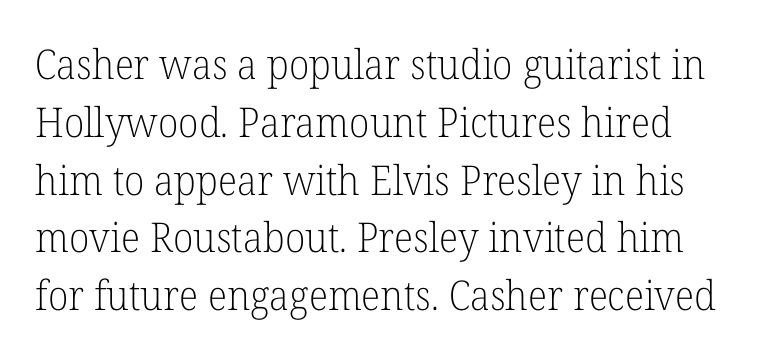
Quick note: not italic, upright. A typesetter would call this proportional, since set widths differ per character. Underline: absent. The passage shown has conventional tracking throughout. Vertical stems look standard width or narrower in stroke. Letterform terminals end in serifs throughout the passage.
